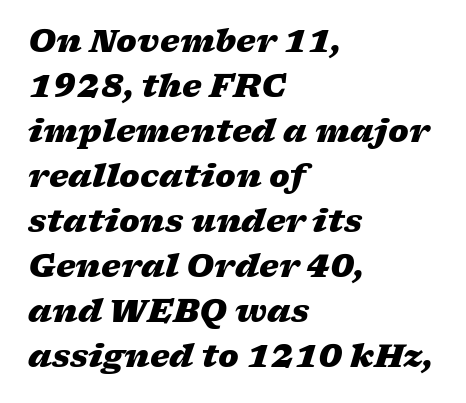
The image shows 31 px heavy, wide type, italic (leaning right); set left-aligned, normal line spacing (1.45x), normal letter spacing, not underlined; low stroke contrast and a medium x-height.
